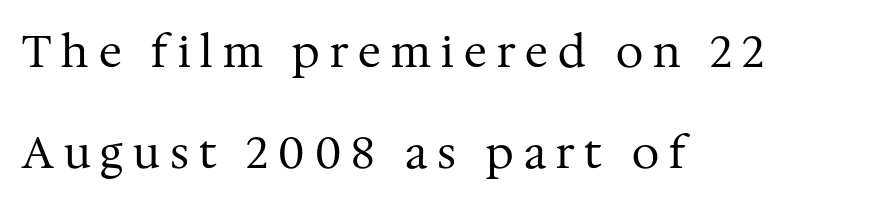
{"serif": "yes", "italic": "no", "bold": "no", "weight": "regular", "width": "normal", "stroke_contrast": "medium", "x_height": "medium", "monospaced": "no", "underline": "no", "align": "left", "line_spacing": "loose", "line_spacing_ratio": 2.3, "letter_spacing": "wide", "letter_spacing_em": 0.23, "glyph_px": 44}
